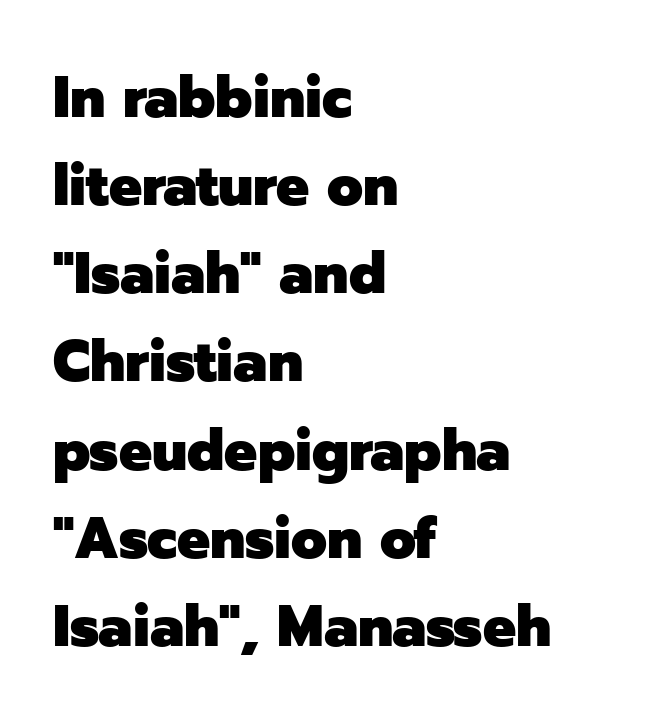
The image shows 58 px heavy sans-serif type, upright; set left-aligned, normal line spacing (1.52x), normal letter spacing, not underlined; low stroke contrast and a medium x-height.
